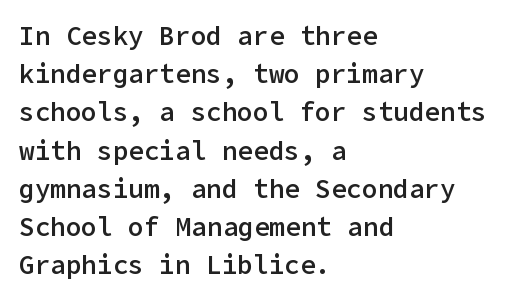
Q: Is the text bold? A: Semi-bold.
Q: Is the text italic (slanted)? A: No, it is upright.
Q: Is the text underlined? A: No.
Q: How is the paragraph aligned? A: Left-aligned.
Q: Is the spacing between letters normal or unusually wide? A: Normal.
Q: Is the spacing between lines tight, normal or loose? A: Normal.
